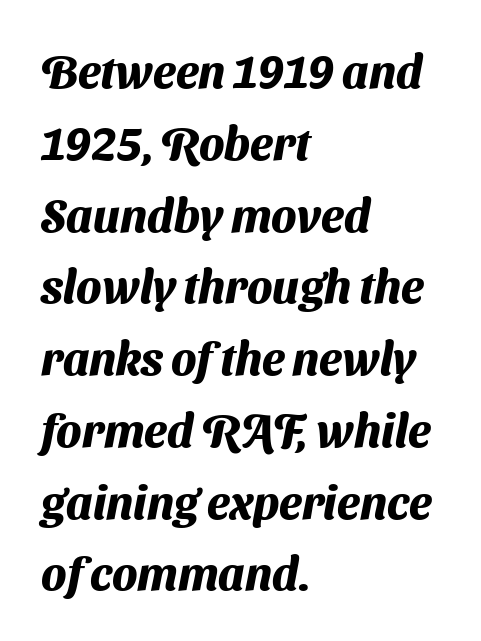
Leftover space on each line is placed entirely after the last word. Varying glyph widths throughout — classic text-font behaviour. The typesetting leans heavy: a genuine bold. Each word holds together tightly as a unit, with standard inter-letter gaps. Unmarked baselines from the first word to the last. Leading: standard.
